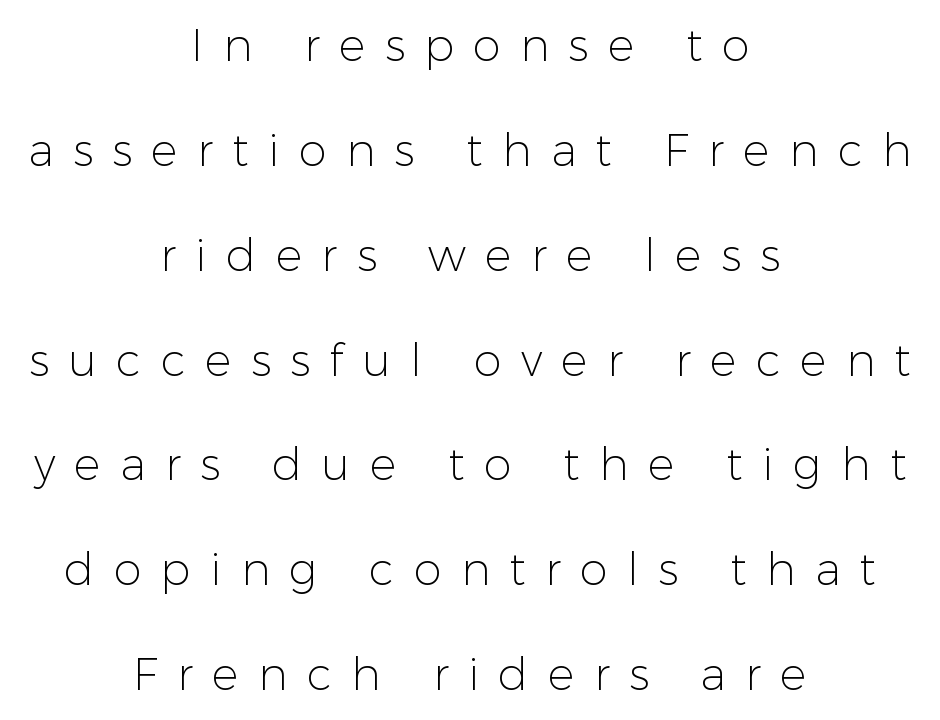
Q: Is the text bold? A: No.
Q: Is the text italic (slanted)? A: No, it is upright.
Q: Is the typeface a serif or a sans-serif typeface? A: Sans-serif.
Q: Is the text underlined? A: No.
Q: How is the paragraph aligned? A: Centered.
Q: Is the spacing between letters normal or unusually wide? A: Unusually wide.
Q: Is the spacing between lines tight, normal or loose? A: Loose.
Q: Width (condensed, normal, or wide)? A: Normal.
Q: Stroke contrast? A: Low.
Q: x-height? A: Medium.
Q: Monospaced? A: No.
